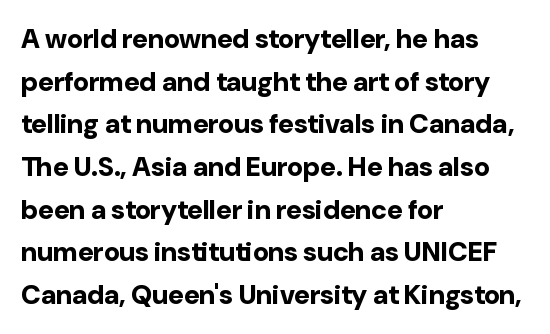
{"italic": "no", "bold": "yes", "underline": "no", "align": "left", "line_spacing": "normal", "line_spacing_ratio": 1.58, "letter_spacing": "normal", "letter_spacing_em": 0.0, "glyph_px": 27}
